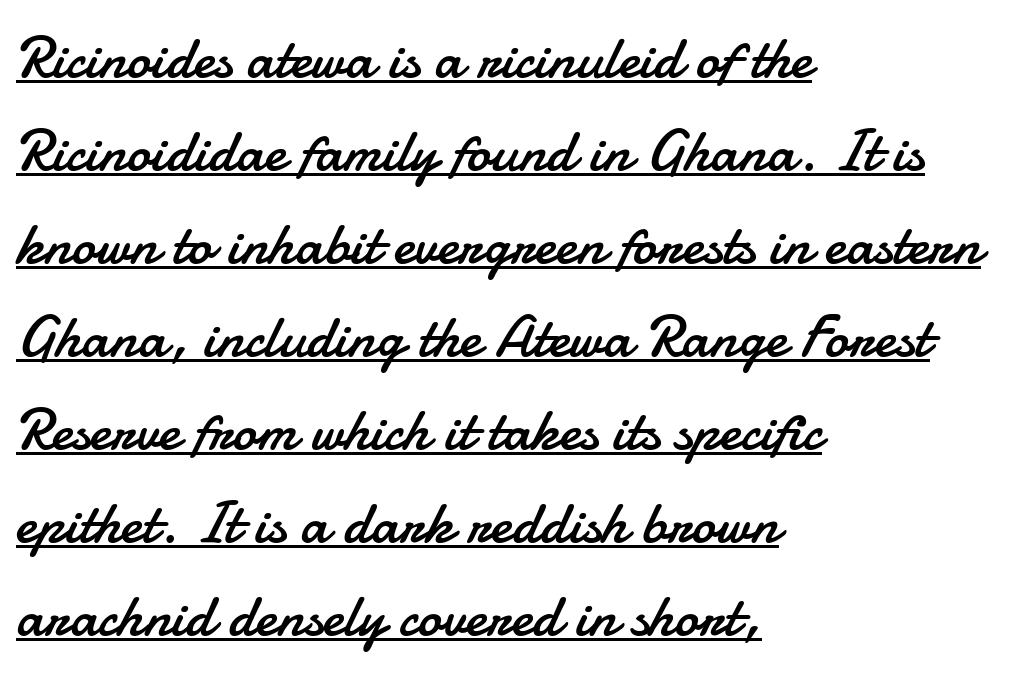
The image shows 60 px regular-weight sans-serif type; set left-aligned, normal line spacing (1.55x), normal letter spacing, underlined; low stroke contrast and a small x-height.
